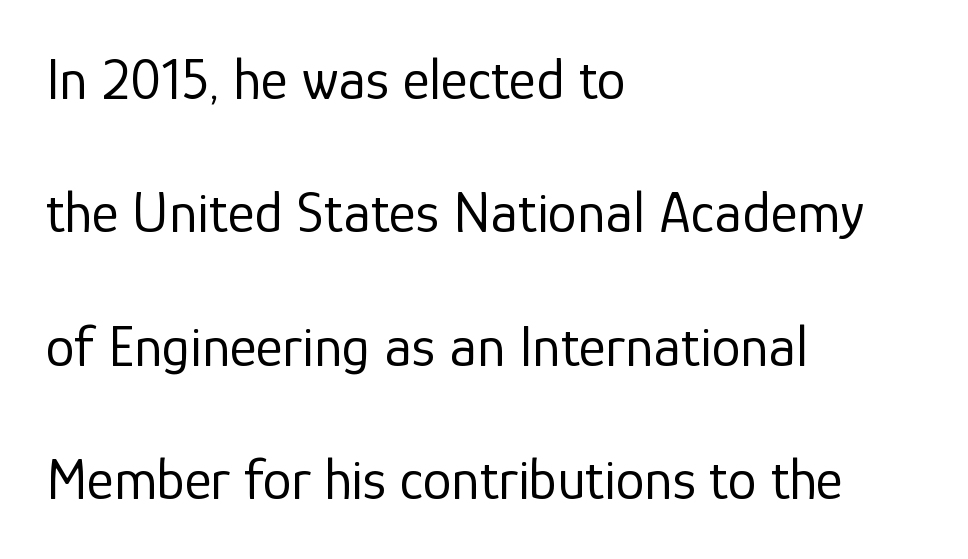
Q: Is the text bold? A: No.
Q: Is the text italic (slanted)? A: No, it is upright.
Q: Is the typeface a serif or a sans-serif typeface? A: Sans-serif.
Q: Is the text underlined? A: No.
Q: How is the paragraph aligned? A: Left-aligned.
Q: Is the spacing between letters normal or unusually wide? A: Normal.
Q: Is the spacing between lines tight, normal or loose? A: Loose.
Q: Width (condensed, normal, or wide)? A: Normal.
Q: Stroke contrast? A: Low.
Q: x-height? A: Medium.
Q: Monospaced? A: No.
